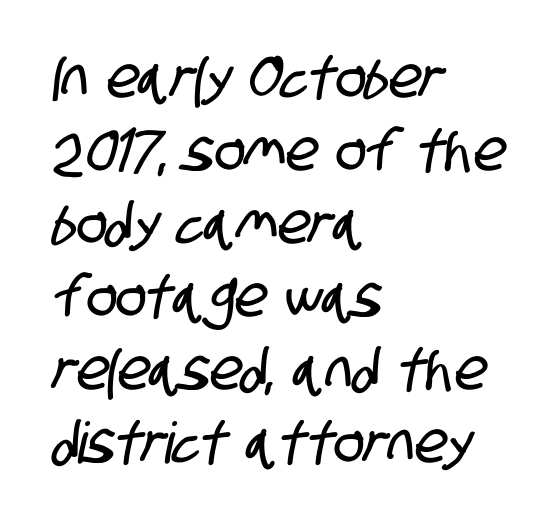
The block of text has a typical density, with ordinary space between rows. The face used here is proportionally spaced, like ordinary book or web type. The lines are quadded left. The face used here is rendered with its standard letterfit. The letters carry no serifs — their stems end cleanly without finishing strokes. The strip under each line holds only bare page.
